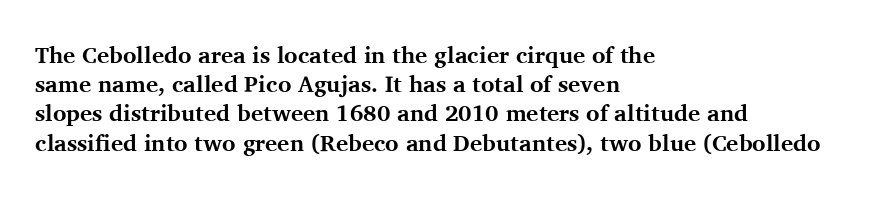
{"italic": "no", "bold": "yes", "underline": "no", "align": "left", "line_spacing": "normal", "line_spacing_ratio": 1.27, "letter_spacing": "normal", "letter_spacing_em": 0.0, "glyph_px": 23}
